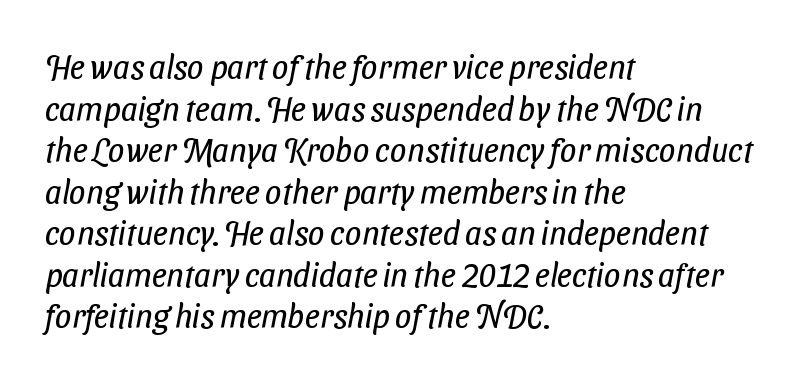
Q: Is the text bold? A: No.
Q: Is the typeface a serif or a sans-serif typeface? A: Sans-serif.
Q: Is the text underlined? A: No.
Q: How is the paragraph aligned? A: Left-aligned.
Q: Is the spacing between letters normal or unusually wide? A: Normal.
Q: Is the spacing between lines tight, normal or loose? A: Normal.
Q: Width (condensed, normal, or wide)? A: Condensed.
Q: Stroke contrast? A: Low.
Q: x-height? A: Medium.
Q: Monospaced? A: No.
